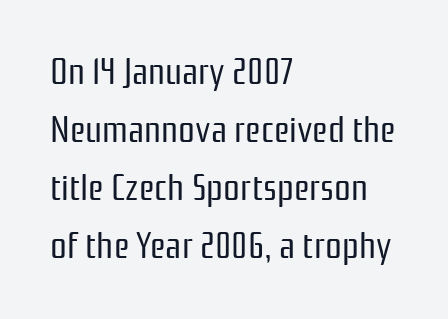
Examine the stroke ends and you'll find no serifs. The space beneath each line is pristine and unruled. Think of a printed novel: that variable character pitch is what you see here. Successive baselines arrive at the customary interval. The font is comparable to plain body text, perhaps lighter. The passage shown has conventional tracking throughout.
